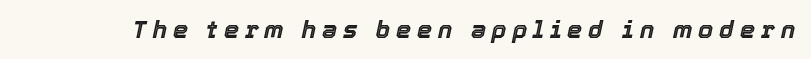
The words here are not underlined. The type is letterspaced generously, with wide tracking. The axis of the letterforms is tilted away from vertical.
